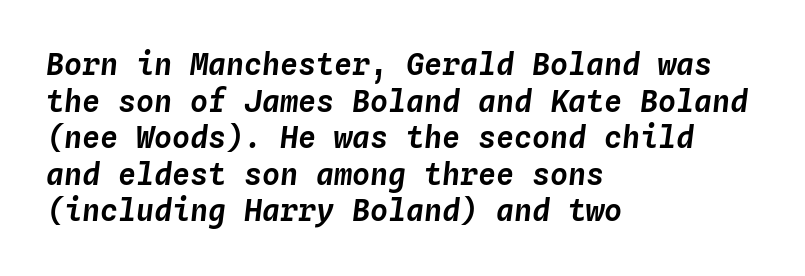
Q: Is the text italic (slanted)? A: Yes, it leans right by about 4 degrees.
Q: Is the text underlined? A: No.
Q: How is the paragraph aligned? A: Left-aligned.
Q: Is the spacing between letters normal or unusually wide? A: Normal.
Q: Width (condensed, normal, or wide)? A: Normal.
Q: Stroke contrast? A: Low.
Q: x-height? A: Medium.
Q: Monospaced? A: Yes.
